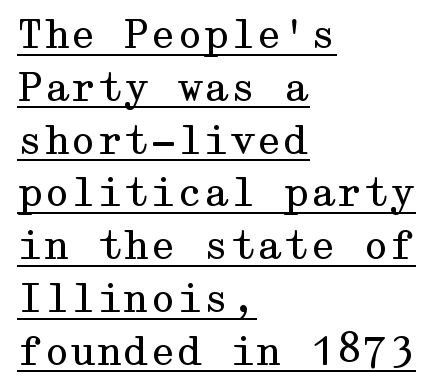
Q: Is the text bold? A: No.
Q: Is the text italic (slanted)? A: No, it is upright.
Q: Is the typeface a serif or a sans-serif typeface? A: Serif.
Q: Is the text underlined? A: Yes.
Q: How is the paragraph aligned? A: Left-aligned.
Q: Is the spacing between letters normal or unusually wide? A: Normal.
Q: Is the spacing between lines tight, normal or loose? A: Normal.
Q: Width (condensed, normal, or wide)? A: Wide.
Q: Stroke contrast? A: Medium.
Q: x-height? A: Medium.
